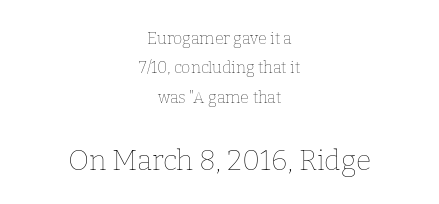
{"italic": "no", "bold": "no", "weight": "thin", "width": "normal", "stroke_contrast": "low", "x_height": "medium", "monospaced": "no", "underline": "no", "align": "center", "line_spacing_ratio": 1.84, "letter_spacing": "normal", "letter_spacing_em": 0.0, "larger_block": "second", "size_ratio": 1.75, "glyph_px": 28}
